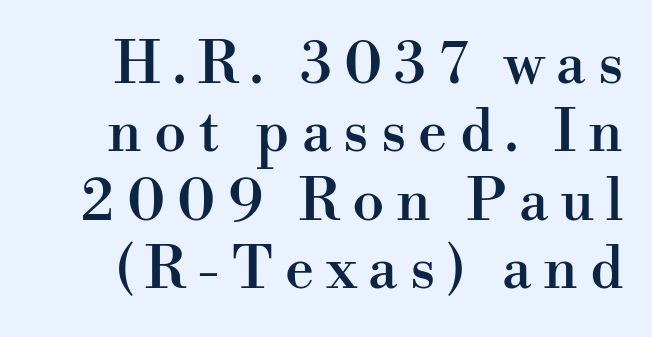
Loose tracking; the words dissolve into strings of separated letters. The glyphs are unaccompanied by any horizontal stroke below them. In terms of posture, this sample is upright. The letters advance in unequal steps, a hallmark of proportional type. Serif or sans? Serif — the stroke terminals have little feet.
